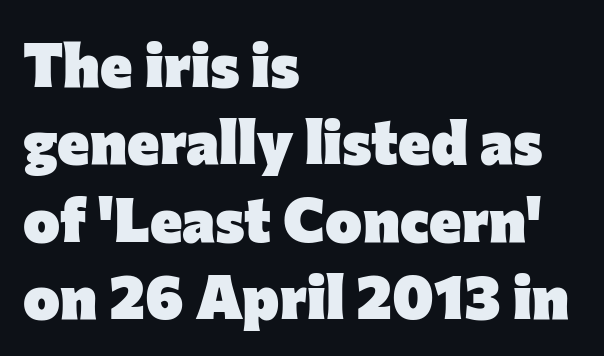
Q: Is the text bold? A: Yes.
Q: Is the text italic (slanted)? A: No, it is upright.
Q: Is the typeface a serif or a sans-serif typeface? A: Sans-serif.
Q: Is the text underlined? A: No.
Q: How is the paragraph aligned? A: Left-aligned.
Q: Is the spacing between letters normal or unusually wide? A: Normal.
Q: Is the spacing between lines tight, normal or loose? A: Normal.
Q: Width (condensed, normal, or wide)? A: Normal.
Q: Stroke contrast? A: Low.
Q: x-height? A: Medium.
Q: Monospaced? A: No.
